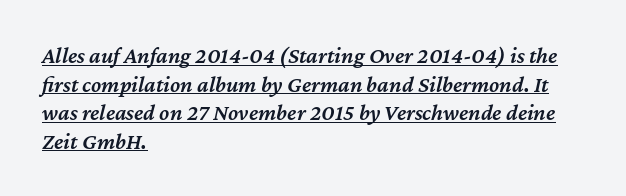
{"italic": "yes", "lean": "right", "slant_degrees": 12, "bold": "semi", "underline": "yes", "align": "left", "line_spacing_ratio": 1.24, "letter_spacing": "normal", "letter_spacing_em": 0.0, "glyph_px": 23}
